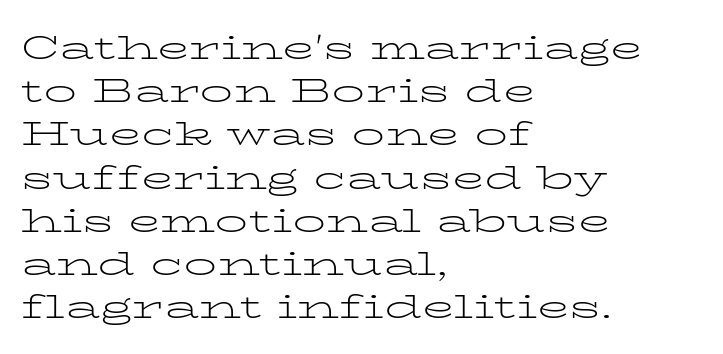
Q: Is the text bold? A: No.
Q: Is the text italic (slanted)? A: No, it is upright.
Q: Is the typeface a serif or a sans-serif typeface? A: Serif.
Q: Is the text underlined? A: No.
Q: How is the paragraph aligned? A: Left-aligned.
Q: Is the spacing between letters normal or unusually wide? A: Normal.
Q: Is the spacing between lines tight, normal or loose? A: Normal.
Q: Width (condensed, normal, or wide)? A: Wide.
Q: Stroke contrast? A: Low.
Q: x-height? A: Medium.
Q: Monospaced? A: No.
